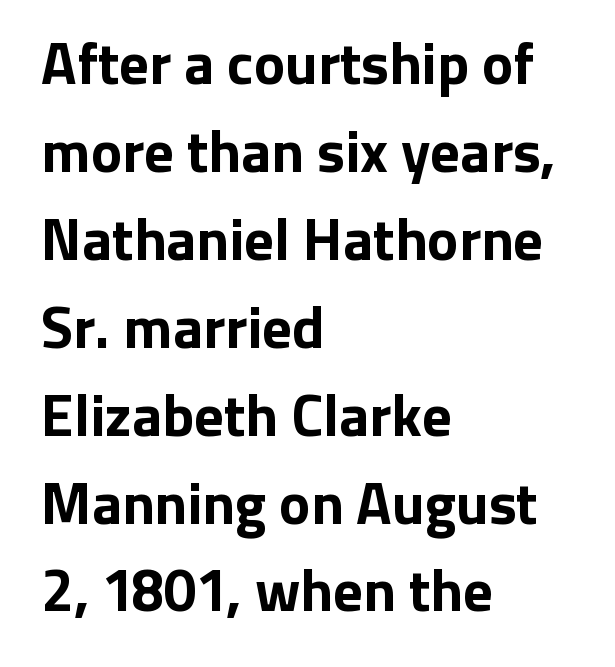
The image shows 59 px bold sans-serif type, upright; set left-aligned, normal line spacing (1.49x), normal letter spacing, not underlined; low stroke contrast and a medium x-height.
